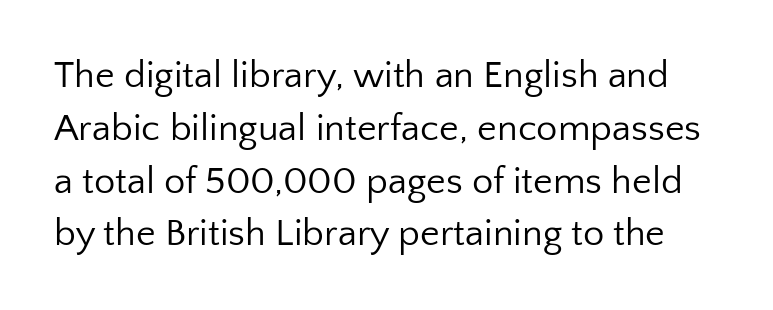
{"serif": "no", "italic": "no", "bold": "no", "weight": "regular", "width": "normal", "stroke_contrast": "low", "x_height": "medium", "monospaced": "no", "underline": "no", "line_spacing": "normal", "line_spacing_ratio": 1.39, "letter_spacing": "normal", "letter_spacing_em": 0.0, "glyph_px": 38}
